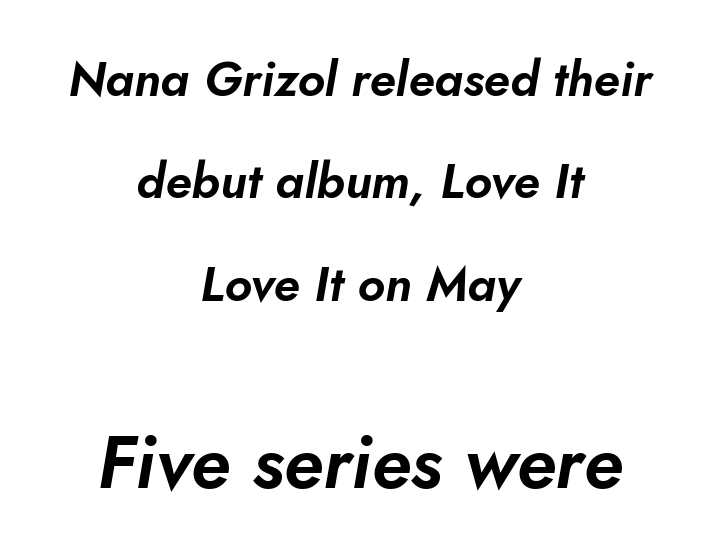
{"italic": "yes", "lean": "right", "slant_degrees": 10, "width": "normal", "stroke_contrast": "low", "x_height": "small", "monospaced": "no", "underline": "no", "align": "center", "line_spacing": "loose", "line_spacing_ratio": 2.09, "letter_spacing": "normal", "letter_spacing_em": 0.0, "larger_block": "second", "size_ratio": 1.51, "glyph_px": 74}
